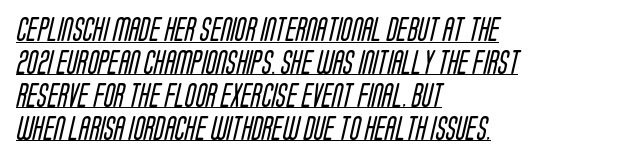
The image shows 24 px text type; set left-aligned, normal line spacing (1.37x), normal letter spacing, underlined.
